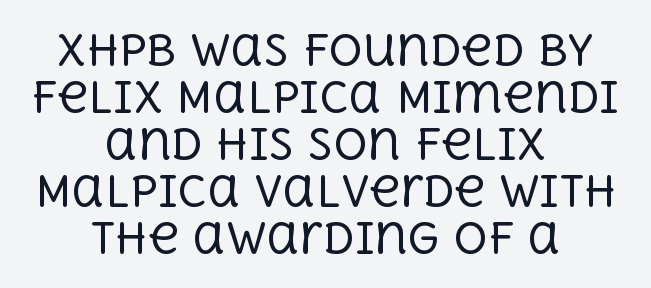
Characters follow at the spacing the type designer built in. This is roman type, the default non-slanted kind. Note the varied advance widths — an 'i' is clearly narrower than an 'm'. The typeface has the unassuming heft of standard copy or less. Does the type have serifs? Yes, each stem ends in a small foot. Successive baselines arrive quickly, one right under another.
